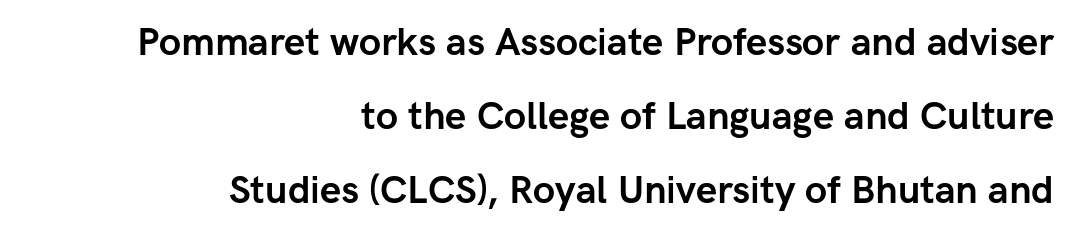
The image shows 38 px semibold sans-serif type, upright; set right-aligned, loose line spacing (1.95x), normal letter spacing, not underlined; low stroke contrast and a medium x-height.
